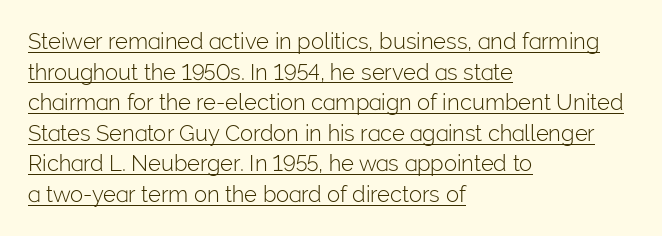
The image shows 22 px text type, upright; set left-aligned, normal line spacing (1.39x), normal letter spacing, underlined.
